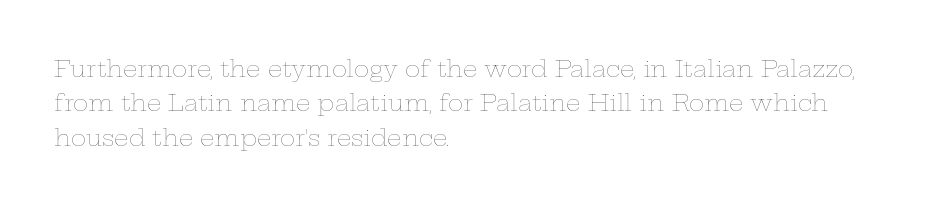
{"italic": "no", "bold": "no", "underline": "no", "align": "left", "line_spacing": "normal", "line_spacing_ratio": 1.49, "letter_spacing": "normal", "letter_spacing_em": 0.0, "glyph_px": 23}
